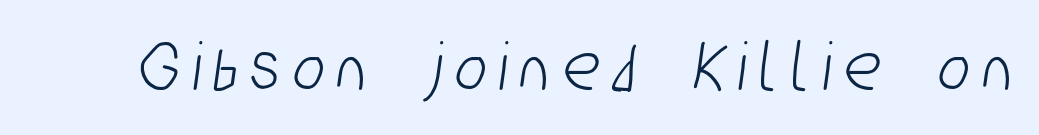
Is this a fixed-width face? No — the glyphs have proportional, varying widths. Unmarked baselines from the first word to the last. Serif or sans? Sans — the stroke terminals are bare.
